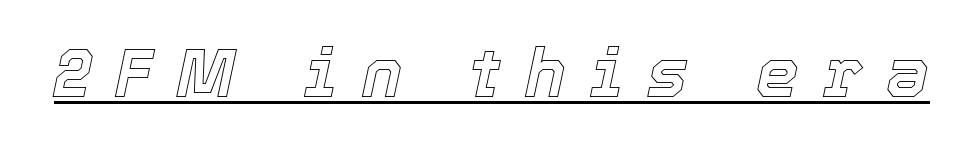
The sample's only ornament is a line tracing under the words. Looks like regular typesetting: each glyph gets only the width it needs. The line texture is sparse and dotted thanks to wide tracking. Compared with ordinary roman type, these characters are visibly tilted.
